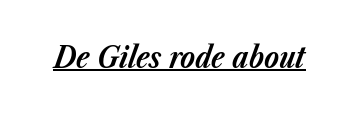
Honestly, the underline is the first thing you notice here. Tracking here is standard; glyphs follow each other at the usual distance. Note the varied advance widths — an 'i' is clearly narrower than an 'm'. Rendered with sloped, italic letterforms. Plenty of ink on the page — the face is bold.
